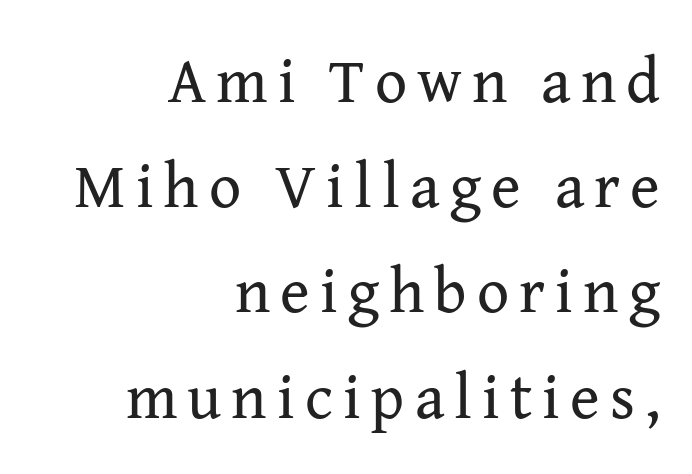
The image shows 63 px regular-weight serif type, upright; set right-aligned, normal line spacing (1.67x), not underlined; medium stroke contrast and a medium x-height.
